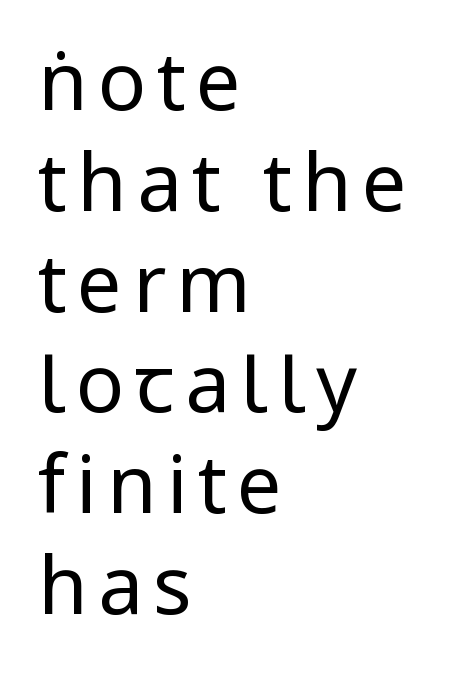
Honestly, there is no underline to notice here at all. Every character sits straight up, as roman type does. Nothing heavy about these letters — not bold at all. Leftover space on each line is placed entirely after the last word. No feet cap the strokes, marking this as sans-serif type. Whoever set this chose a conventional vertical rhythm.
